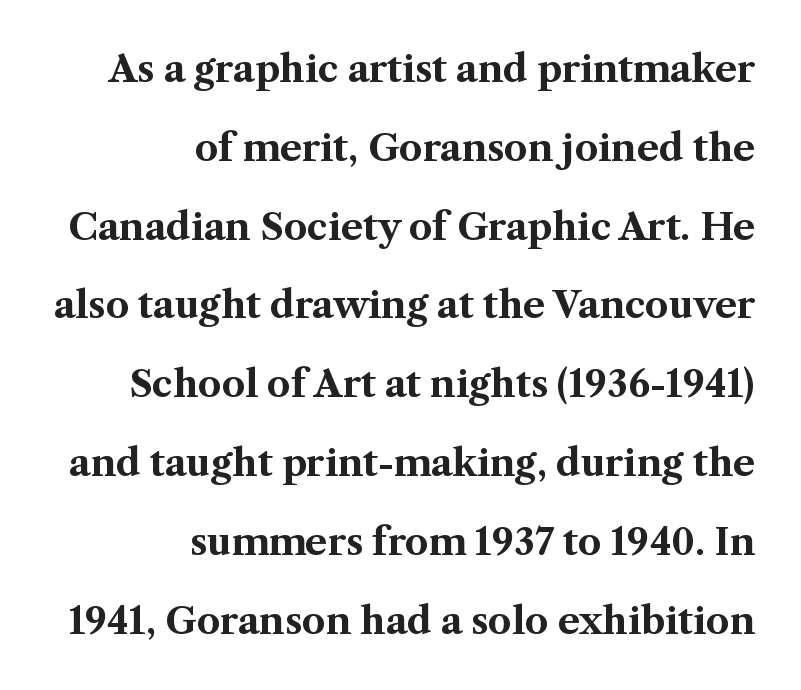
The image shows 37 px bold serif type, upright; set right-aligned, loose line spacing (2.13x), normal letter spacing, not underlined; medium stroke contrast and a medium x-height.
